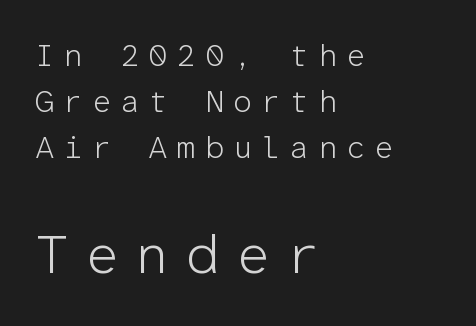
A light-to-regular cut is what we see here. A student would notice the bottom passage is typeset larger than what precedes it. Tracking here is generous; glyphs stand well apart from one another. Every row of glyphs begins at an identical x-position on the left. The passage shown is typed in a monospace face where columns stay perfectly aligned. Successive baselines arrive at the customary interval.
